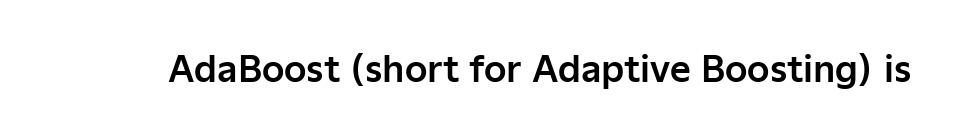
The image shows 36 px sans-serif type, upright; set normal letter spacing, not underlined; low stroke contrast and a medium x-height.
